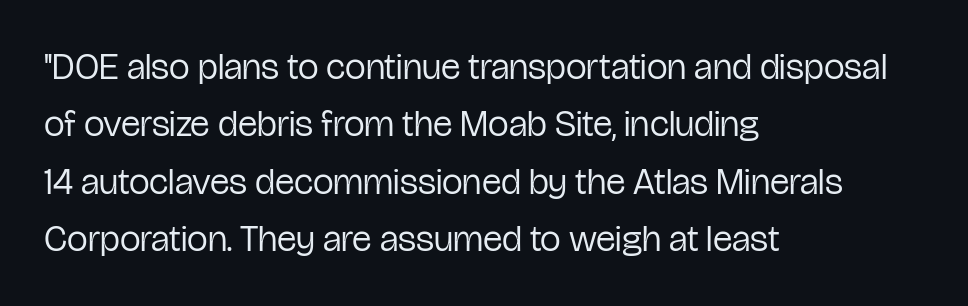
The image shows 37 px regular-weight, condensed sans-serif type, upright; set left-aligned, normal line spacing (1.55x), normal letter spacing, not underlined; low stroke contrast and a medium x-height.
